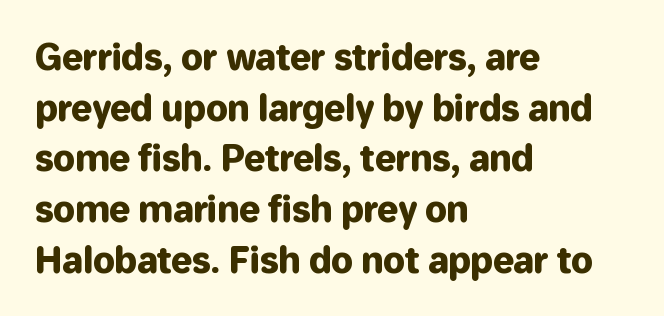
Q: Is the text italic (slanted)? A: No, it is upright.
Q: Is the typeface a serif or a sans-serif typeface? A: Sans-serif.
Q: Is the text underlined? A: No.
Q: How is the paragraph aligned? A: Left-aligned.
Q: Is the spacing between letters normal or unusually wide? A: Normal.
Q: Is the spacing between lines tight, normal or loose? A: Normal.
Q: Width (condensed, normal, or wide)? A: Normal.
Q: Stroke contrast? A: Low.
Q: x-height? A: Medium.
Q: Monospaced? A: No.
